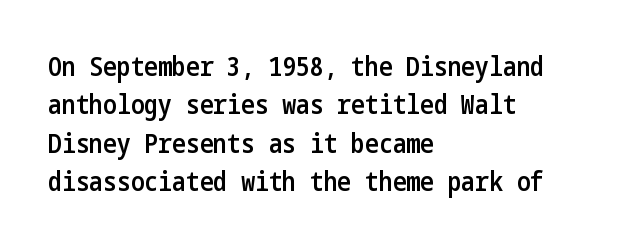
The image shows 26 px text type, upright; set left-aligned, normal line spacing (1.48x), normal letter spacing, not underlined.
